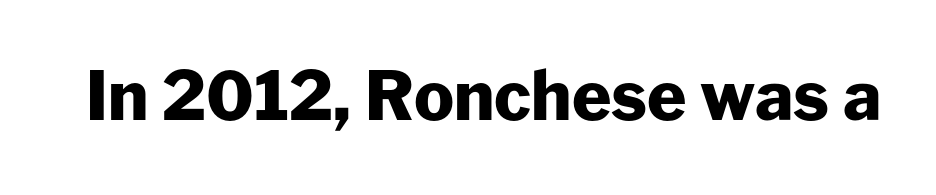
Quick note: not italic, upright. The passage shown is typeset with a sans-serif family. A dark, heavy texture on the line: the type is bold. Descender tails drop into unmarked territory. The letters sit at their default tracking, neither squeezed nor spread.
